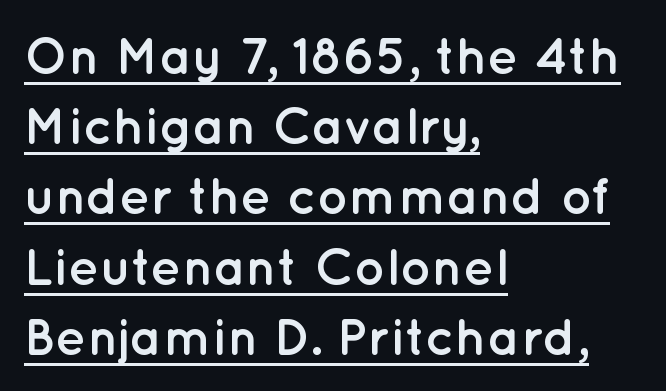
Q: Is the text bold? A: Yes.
Q: Is the text italic (slanted)? A: No, it is upright.
Q: Is the typeface a serif or a sans-serif typeface? A: Sans-serif.
Q: Is the text underlined? A: Yes.
Q: How is the paragraph aligned? A: Left-aligned.
Q: Is the spacing between letters normal or unusually wide? A: Normal.
Q: Is the spacing between lines tight, normal or loose? A: Normal.
Q: Width (condensed, normal, or wide)? A: Normal.
Q: Stroke contrast? A: Low.
Q: x-height? A: Medium.
Q: Monospaced? A: No.
